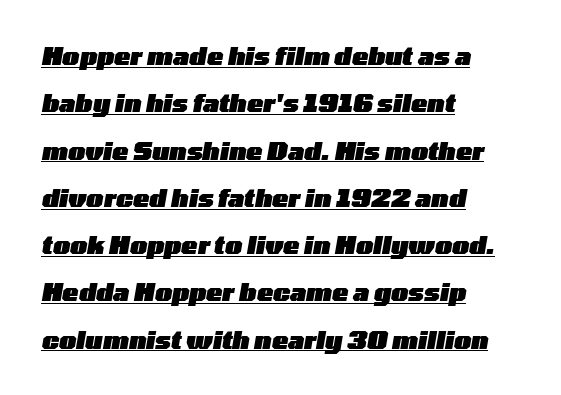
{"italic": "yes", "lean": "right", "slant_degrees": 10, "bold": "yes", "underline": "yes", "align": "left", "line_spacing": "loose", "line_spacing_ratio": 1.97, "letter_spacing": "normal", "letter_spacing_em": 0.0, "glyph_px": 24}
